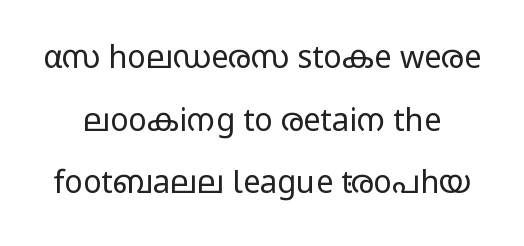
The image shows 31 px regular-weight, wide sans-serif type, upright; set loose line spacing (2.02x), normal letter spacing, not underlined; low stroke contrast and a medium x-height.
